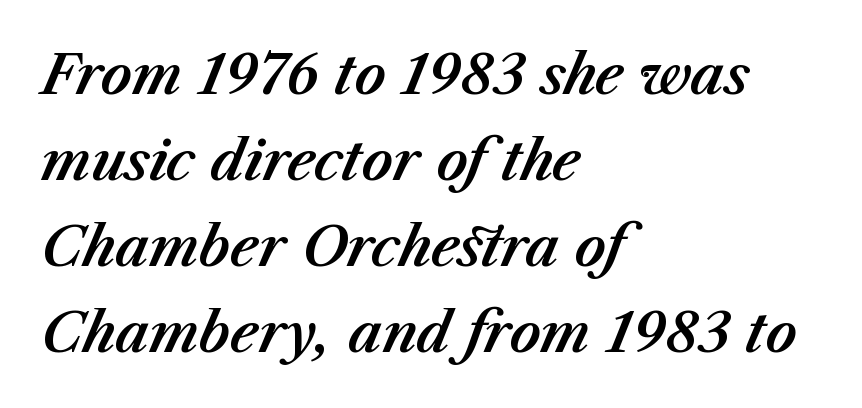
Q: Is the text italic (slanted)? A: Yes, it leans right by about 23 degrees.
Q: Is the text underlined? A: No.
Q: How is the paragraph aligned? A: Left-aligned.
Q: Is the spacing between letters normal or unusually wide? A: Normal.
Q: Is the spacing between lines tight, normal or loose? A: Normal.
Q: Width (condensed, normal, or wide)? A: Normal.
Q: Stroke contrast? A: Medium.
Q: x-height? A: Medium.
Q: Monospaced? A: No.
